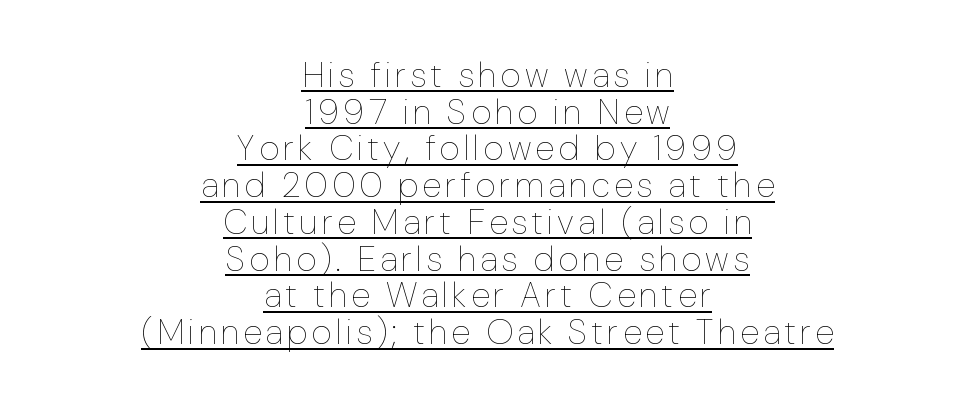
{"italic": "no", "bold": "no", "weight": "thin", "width": "normal", "stroke_contrast": "low", "x_height": "medium", "monospaced": "no", "underline": "yes", "align": "center", "line_spacing": "tight", "line_spacing_ratio": 1.05, "glyph_px": 35}
